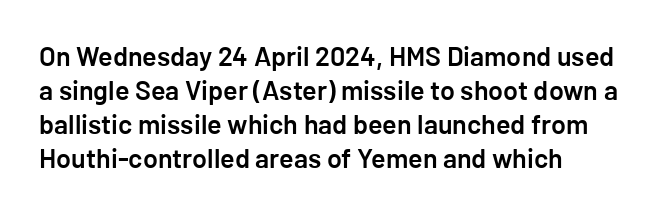
The image shows 27 px text type, upright; set normal line spacing (1.26x), normal letter spacing, not underlined.
